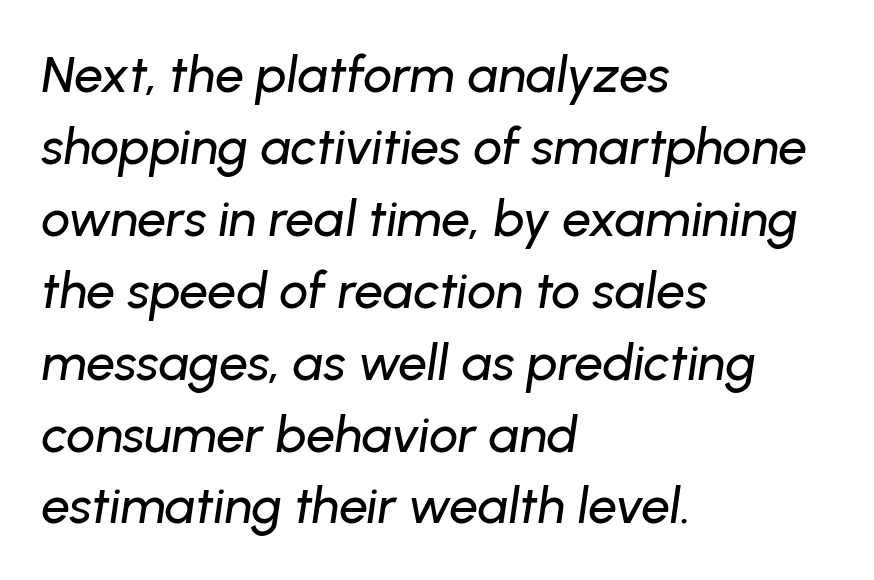
Q: Is the text italic (slanted)? A: Yes, it leans right by about 8 degrees.
Q: Is the text underlined? A: No.
Q: How is the paragraph aligned? A: Left-aligned.
Q: Is the spacing between letters normal or unusually wide? A: Normal.
Q: Is the spacing between lines tight, normal or loose? A: Normal.
Q: Width (condensed, normal, or wide)? A: Normal.
Q: Stroke contrast? A: Low.
Q: x-height? A: Medium.
Q: Monospaced? A: No.
